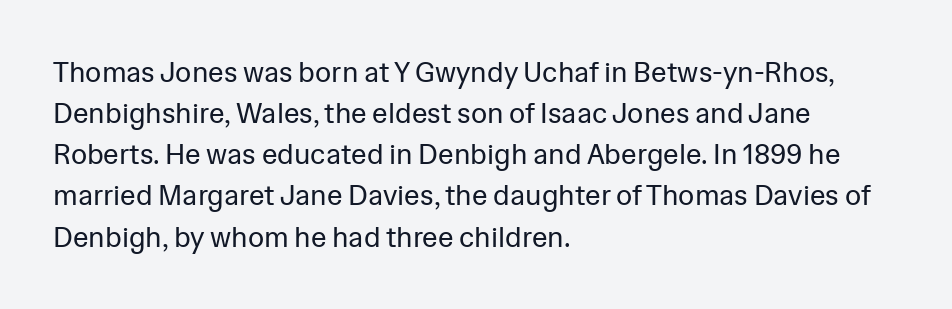
{"serif": "no", "italic": "no", "bold": "no", "weight": "regular", "width": "normal", "stroke_contrast": "low", "x_height": "medium", "monospaced": "no", "underline": "no", "align": "left", "line_spacing": "normal", "line_spacing_ratio": 1.47, "letter_spacing": "normal", "letter_spacing_em": 0.0, "glyph_px": 28}
